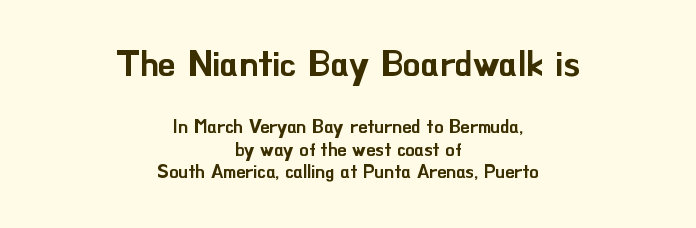
{"serif": "no", "italic": "no", "width": "normal", "stroke_contrast": "low", "x_height": "small", "monospaced": "no", "underline": "no", "align": "center", "line_spacing_ratio": 1.24, "letter_spacing": "normal", "letter_spacing_em": 0.0, "larger_block": "first", "size_ratio": 1.94, "glyph_px": 35}
